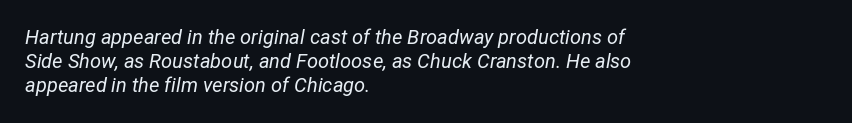
The image shows 20 px text type, italic (leaning right); set left-aligned, line spacing 1.21x, normal letter spacing, not underlined.
